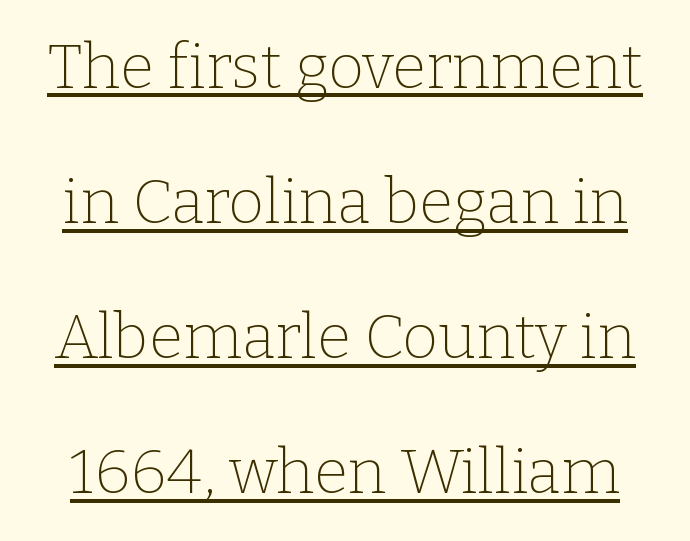
Serif or sans? Serif — the stroke terminals have little feet. Proportional: the letters do not fall into vertical columns. The strokes are not fattened; the text isn't bold. This rendering features underlined lettering. Loosely led — the rows are spread out.
